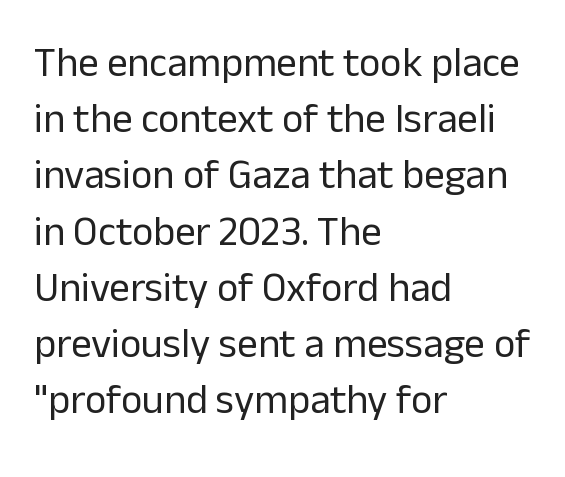
The image shows 41 px regular-weight sans-serif type, upright; set left-aligned, normal line spacing (1.37x), normal letter spacing, not underlined; low stroke contrast and a medium x-height.
